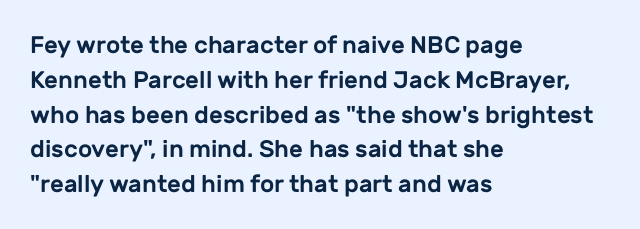
The image shows 24 px text type, upright; set left-aligned, normal line spacing (1.45x), normal letter spacing, not underlined.
